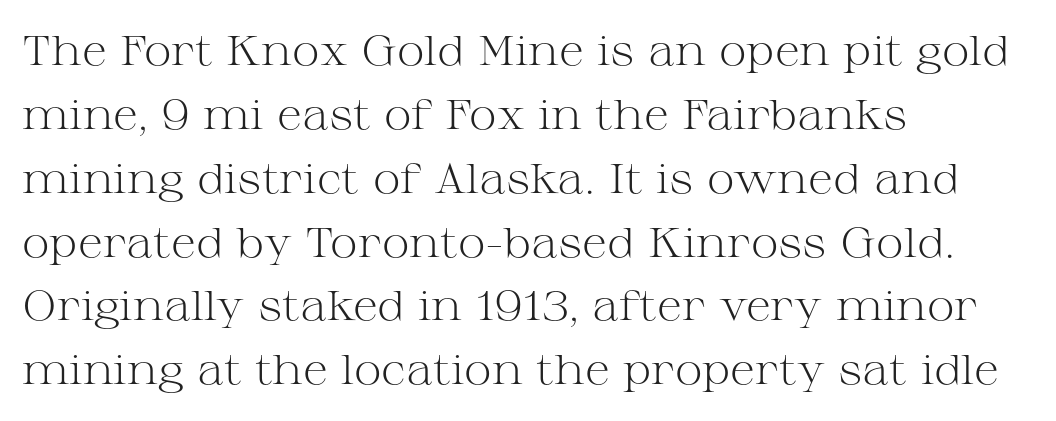
The image shows 42 px light, wide serif type, upright; set left-aligned, normal line spacing (1.52x), normal letter spacing, not underlined; medium stroke contrast and a medium x-height.
